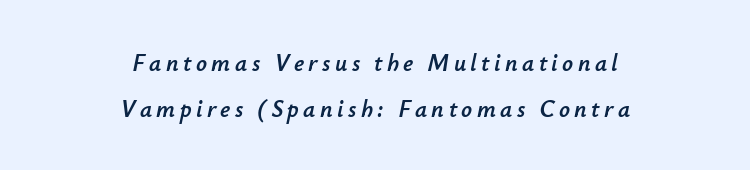
{"italic": "yes", "lean": "right", "slant_degrees": 12, "underline": "no", "align": "center", "line_spacing": "loose", "line_spacing_ratio": 1.93, "glyph_px": 24}
